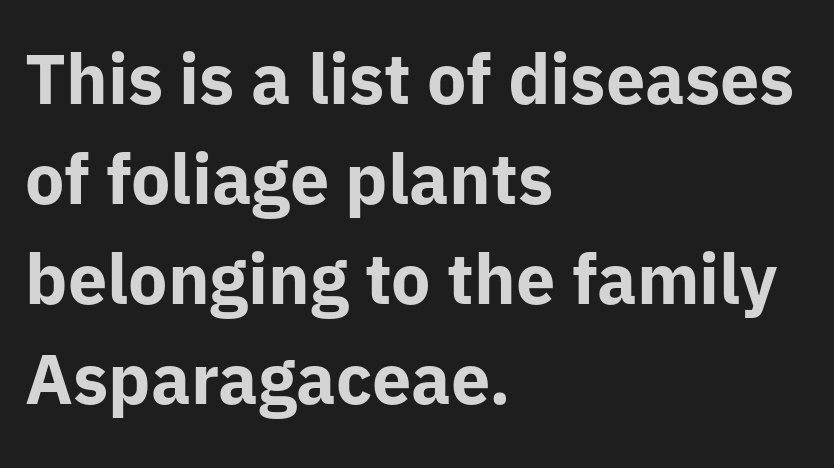
{"serif": "no", "italic": "no", "bold": "yes", "weight": "bold", "width": "normal", "stroke_contrast": "low", "x_height": "medium", "monospaced": "no", "underline": "no", "align": "left", "line_spacing": "normal", "line_spacing_ratio": 1.43, "letter_spacing": "normal", "letter_spacing_em": 0.0, "glyph_px": 70}
